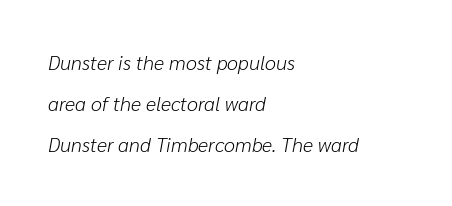
The image shows 20 px text type, italic (leaning right); set left-aligned, loose line spacing (2.06x), normal letter spacing, not underlined.
